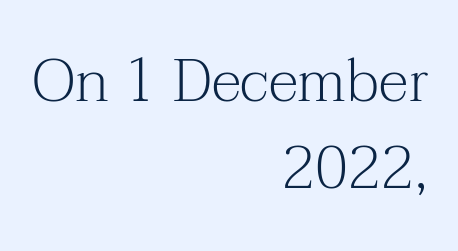
Q: Is the text bold? A: No.
Q: Is the text italic (slanted)? A: No, it is upright.
Q: Is the typeface a serif or a sans-serif typeface? A: Serif.
Q: Is the text underlined? A: No.
Q: How is the paragraph aligned? A: Right-aligned.
Q: Is the spacing between letters normal or unusually wide? A: Normal.
Q: Is the spacing between lines tight, normal or loose? A: Normal.
Q: Width (condensed, normal, or wide)? A: Normal.
Q: Stroke contrast? A: Medium.
Q: x-height? A: Medium.
Q: Monospaced? A: No.
